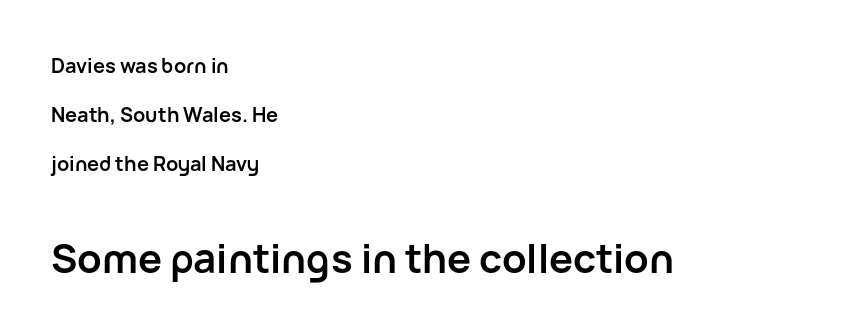
The image shows 40 px semibold sans-serif type, upright; set left-aligned, loose line spacing (2.45x), normal letter spacing, not underlined; the second (bottom) block is 2.0x larger; low stroke contrast and a medium x-height.
